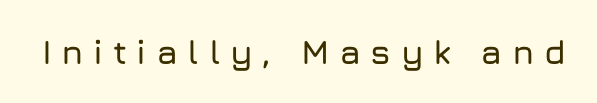
The image shows 34 px sans-serif type, upright; set unusually wide letter spacing (+0.28 em), not underlined; low stroke contrast and a medium x-height.
